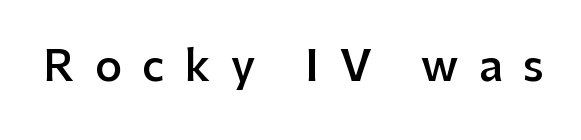
Q: Is the text bold? A: Semi-bold.
Q: Is the text italic (slanted)? A: No, it is upright.
Q: Is the typeface a serif or a sans-serif typeface? A: Sans-serif.
Q: Is the text underlined? A: No.
Q: Is the spacing between letters normal or unusually wide? A: Unusually wide.
Q: Width (condensed, normal, or wide)? A: Normal.
Q: Stroke contrast? A: Low.
Q: x-height? A: Medium.
Q: Monospaced? A: No.
